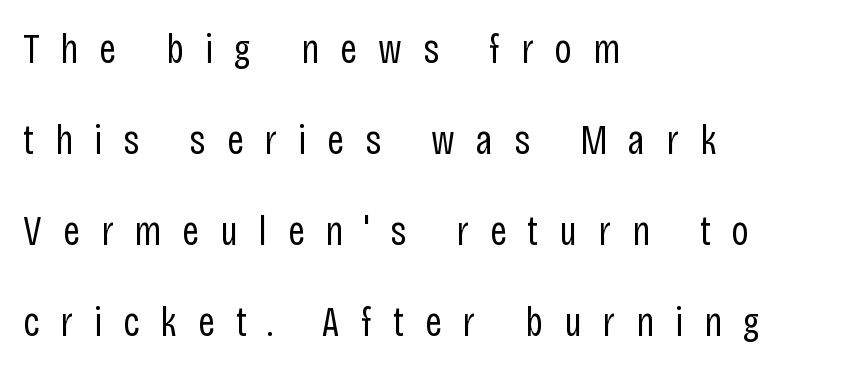
A typesetter would call this heavily tracked-out type. You can tell it's not italic because the verticals are truly vertical. This rendering employs a face without finishing strokes, i.e., a sans-serif. Vertical spacing — loose.
